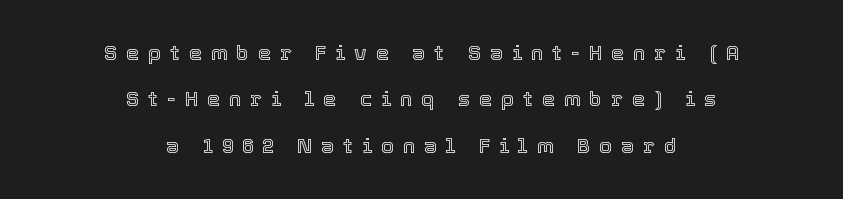
Q: Is the text italic (slanted)? A: No, it is upright.
Q: Is the text underlined? A: No.
Q: How is the paragraph aligned? A: Centered.
Q: Is the spacing between letters normal or unusually wide? A: Unusually wide.
Q: Is the spacing between lines tight, normal or loose? A: Loose.
